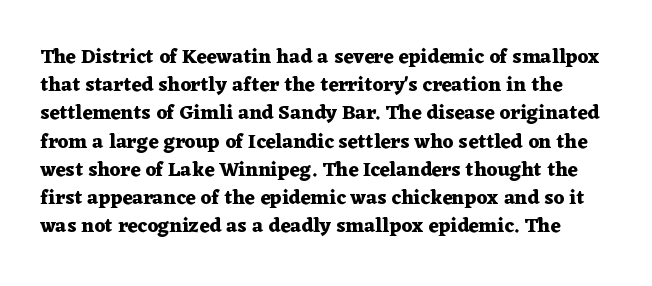
{"italic": "no", "bold": "yes", "underline": "no", "line_spacing": "normal", "line_spacing_ratio": 1.41, "letter_spacing": "normal", "letter_spacing_em": 0.0, "glyph_px": 20}
